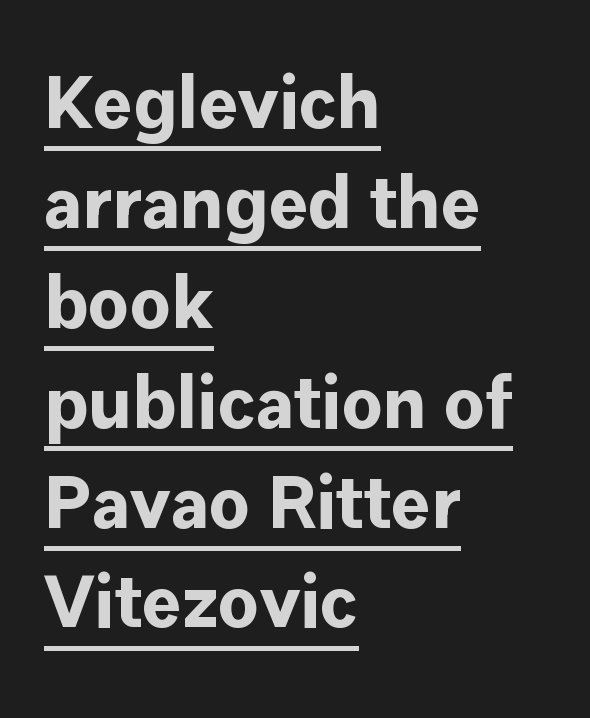
Q: Is the text bold? A: Yes.
Q: Is the text italic (slanted)? A: No, it is upright.
Q: Is the typeface a serif or a sans-serif typeface? A: Sans-serif.
Q: Is the text underlined? A: Yes.
Q: How is the paragraph aligned? A: Left-aligned.
Q: Is the spacing between letters normal or unusually wide? A: Normal.
Q: Is the spacing between lines tight, normal or loose? A: Normal.
Q: Width (condensed, normal, or wide)? A: Normal.
Q: Stroke contrast? A: Low.
Q: x-height? A: Medium.
Q: Monospaced? A: No.
